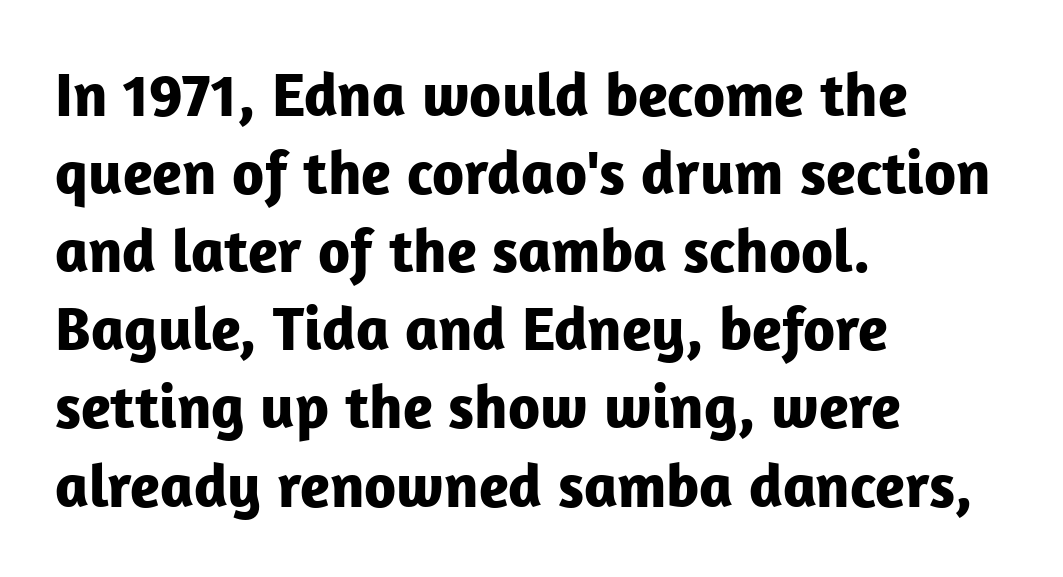
Q: Is the text bold? A: Yes.
Q: Is the text italic (slanted)? A: No, it is upright.
Q: Is the typeface a serif or a sans-serif typeface? A: Sans-serif.
Q: Is the text underlined? A: No.
Q: How is the paragraph aligned? A: Left-aligned.
Q: Is the spacing between letters normal or unusually wide? A: Normal.
Q: Is the spacing between lines tight, normal or loose? A: Normal.
Q: Width (condensed, normal, or wide)? A: Normal.
Q: Stroke contrast? A: Low.
Q: x-height? A: Medium.
Q: Monospaced? A: No.
